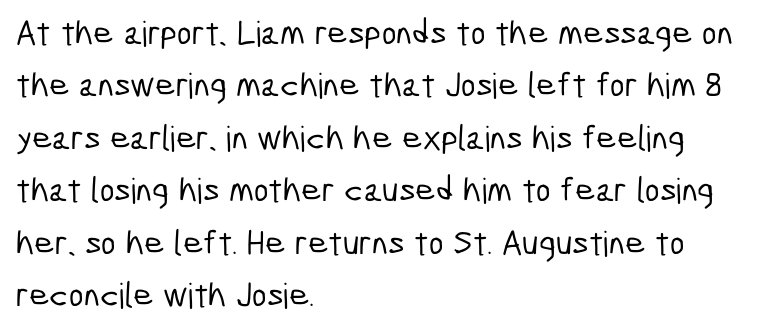
The image shows 35 px condensed sans-serif type; set left-aligned, normal line spacing (1.5x), normal letter spacing, not underlined; low stroke contrast and a medium x-height.
